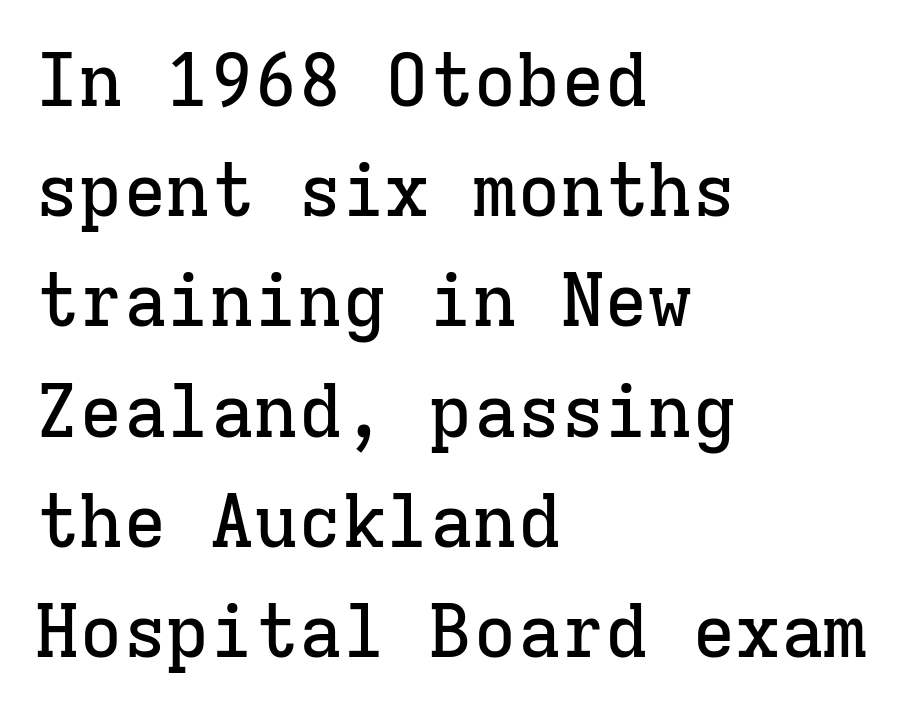
Think of a typewriter: that constant character pitch is what you see here. This rendering employs a face with finishing strokes, i.e., a serif. Style check: upright. The setting favours the left margin, as ordinary paragraphs usually do. Regular leading.
